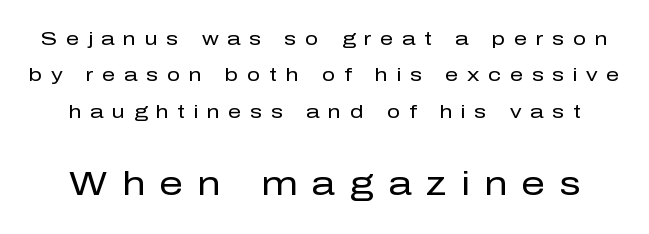
{"serif": "no", "italic": "no", "bold": "no", "weight": "regular", "width": "normal", "stroke_contrast": "low", "x_height": "medium", "monospaced": "no", "underline": "no", "line_spacing": "loose", "line_spacing_ratio": 1.91, "letter_spacing": "wide", "letter_spacing_em": 0.45, "larger_block": "second", "size_ratio": 1.74, "glyph_px": 33}
